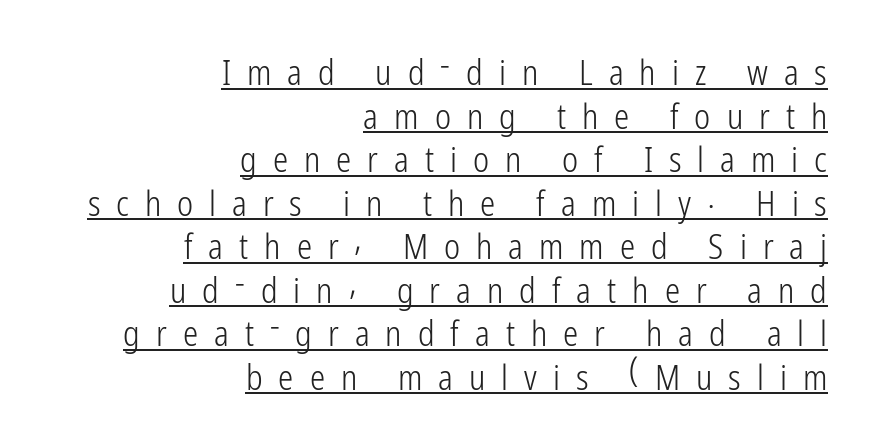
Q: Is the text bold? A: No.
Q: Is the text italic (slanted)? A: No, it is upright.
Q: Is the typeface a serif or a sans-serif typeface? A: Sans-serif.
Q: Is the text underlined? A: Yes.
Q: How is the paragraph aligned? A: Right-aligned.
Q: Is the spacing between letters normal or unusually wide? A: Unusually wide.
Q: Is the spacing between lines tight, normal or loose? A: Normal.
Q: Width (condensed, normal, or wide)? A: Condensed.
Q: Stroke contrast? A: Low.
Q: x-height? A: Medium.
Q: Monospaced? A: No.
